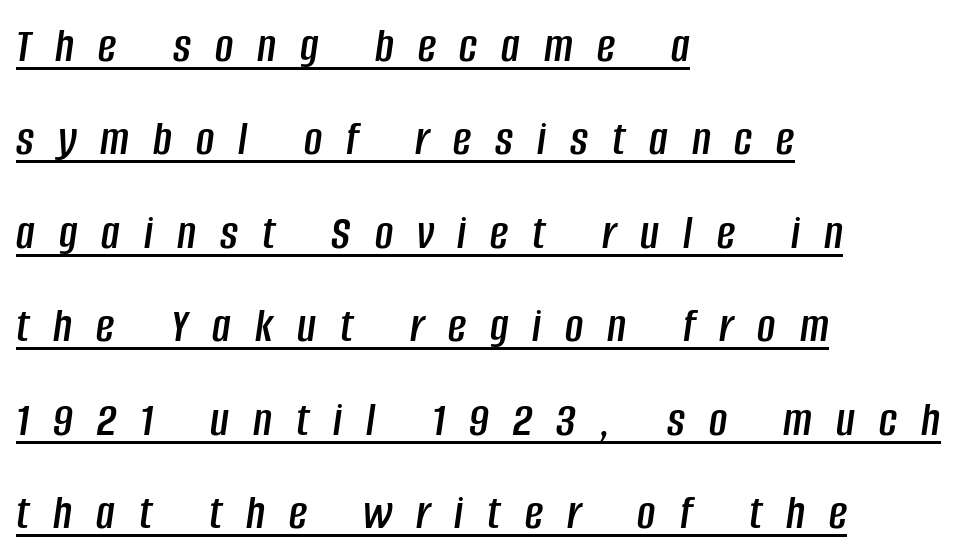
Q: Is the text italic (slanted)? A: Yes, it leans right by about 8 degrees.
Q: Is the text underlined? A: Yes.
Q: How is the paragraph aligned? A: Left-aligned.
Q: Is the spacing between letters normal or unusually wide? A: Unusually wide.
Q: Width (condensed, normal, or wide)? A: Condensed.
Q: Stroke contrast? A: Low.
Q: x-height? A: Large.
Q: Monospaced? A: No.
